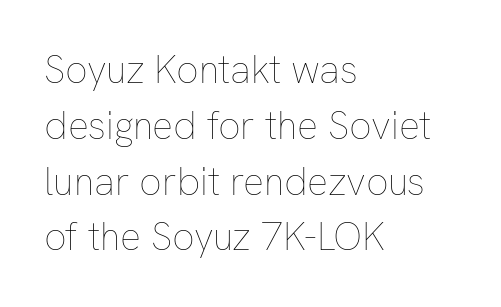
{"italic": "no", "bold": "no", "weight": "thin", "width": "normal", "stroke_contrast": "low", "x_height": "medium", "monospaced": "no", "underline": "no", "align": "left", "line_spacing": "normal", "line_spacing_ratio": 1.43, "letter_spacing": "normal", "letter_spacing_em": 0.0, "glyph_px": 39}
